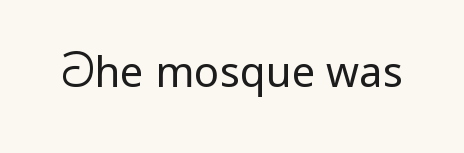
Q: Is the text bold? A: No.
Q: Is the text italic (slanted)? A: No, it is upright.
Q: Is the typeface a serif or a sans-serif typeface? A: Sans-serif.
Q: Is the text underlined? A: No.
Q: Is the spacing between letters normal or unusually wide? A: Normal.
Q: Width (condensed, normal, or wide)? A: Normal.
Q: Stroke contrast? A: Low.
Q: x-height? A: Medium.
Q: Monospaced? A: No.
